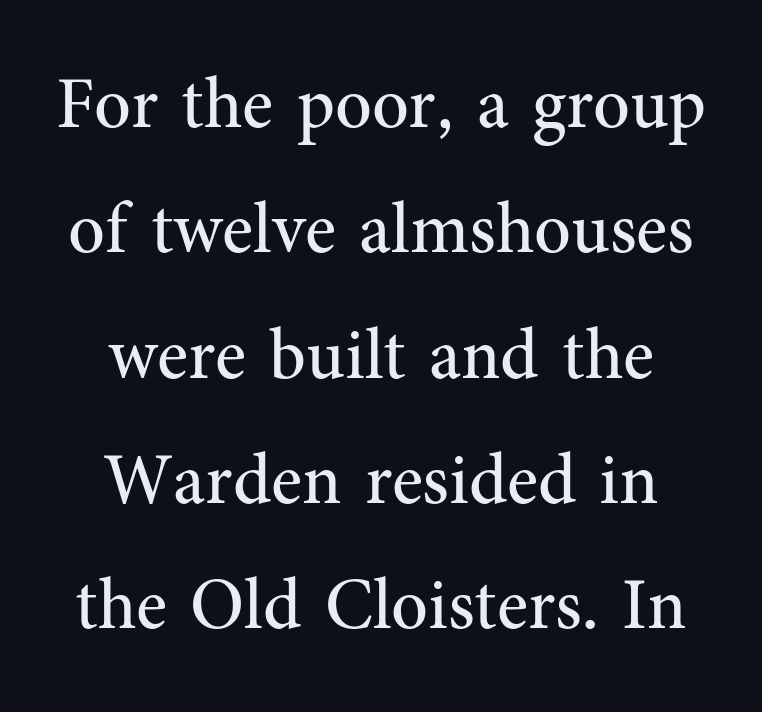
Q: Is the text bold? A: No.
Q: Is the text italic (slanted)? A: No, it is upright.
Q: Is the typeface a serif or a sans-serif typeface? A: Serif.
Q: Is the text underlined? A: No.
Q: How is the paragraph aligned? A: Centered.
Q: Is the spacing between letters normal or unusually wide? A: Normal.
Q: Width (condensed, normal, or wide)? A: Normal.
Q: Stroke contrast? A: Medium.
Q: x-height? A: Medium.
Q: Monospaced? A: No.
